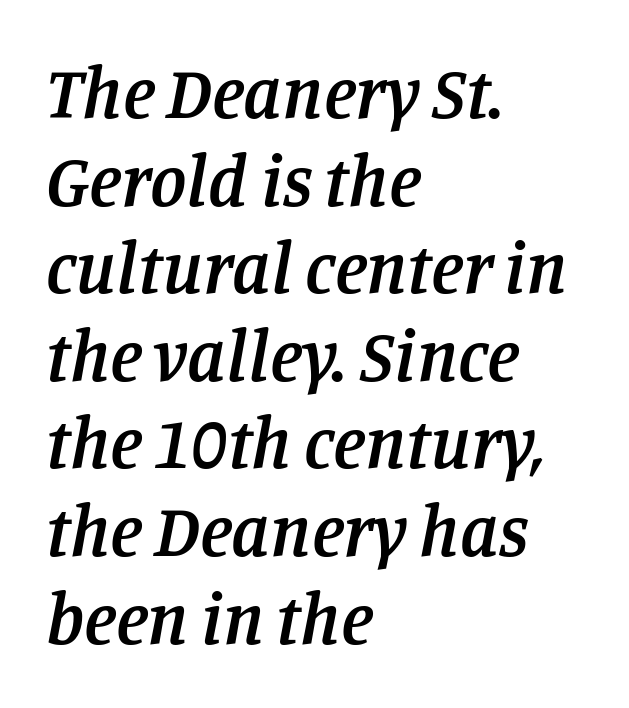
The image shows 73 px semibold serif type, italic (leaning right); set left-aligned, line spacing 1.2x, normal letter spacing, not underlined; low stroke contrast and a large x-height.
